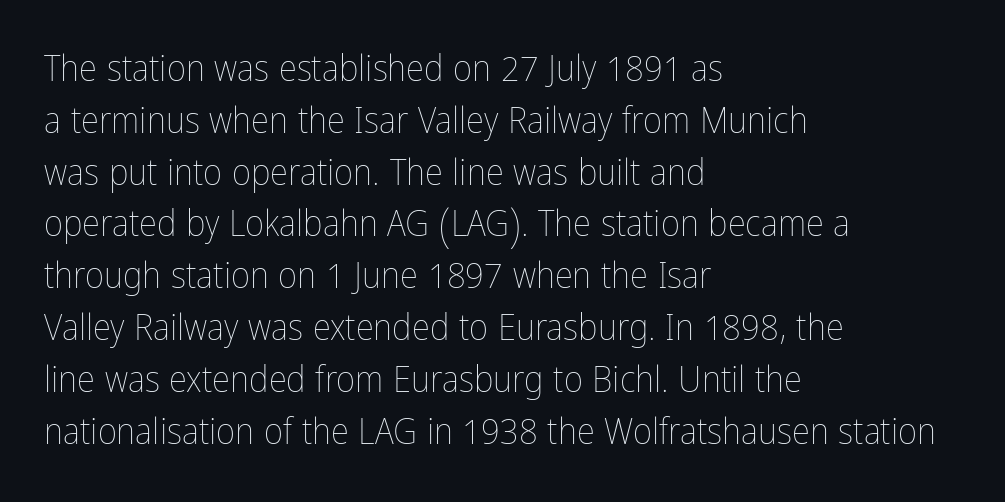
{"italic": "no", "bold": "no", "weight": "thin", "width": "condensed", "stroke_contrast": "low", "x_height": "medium", "monospaced": "no", "underline": "no", "align": "left", "line_spacing": "normal", "line_spacing_ratio": 1.4, "letter_spacing": "normal", "letter_spacing_em": 0.0, "glyph_px": 37}
